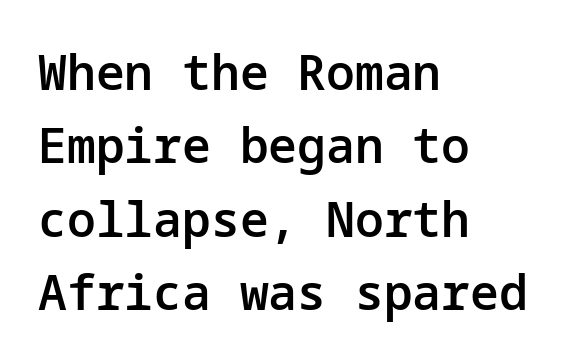
{"serif": "no", "italic": "no", "bold": "semi", "weight": "semibold", "width": "normal", "stroke_contrast": "low", "x_height": "medium", "underline": "no", "align": "left", "line_spacing": "normal", "line_spacing_ratio": 1.53, "letter_spacing": "normal", "letter_spacing_em": 0.0, "glyph_px": 48}
